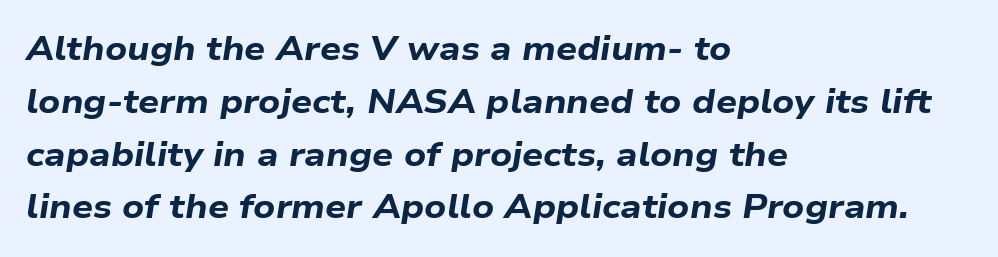
The image shows 33 px bold, wide type, italic (leaning right); set left-aligned, normal line spacing (1.6x), normal letter spacing, not underlined; low stroke contrast and a medium x-height.
